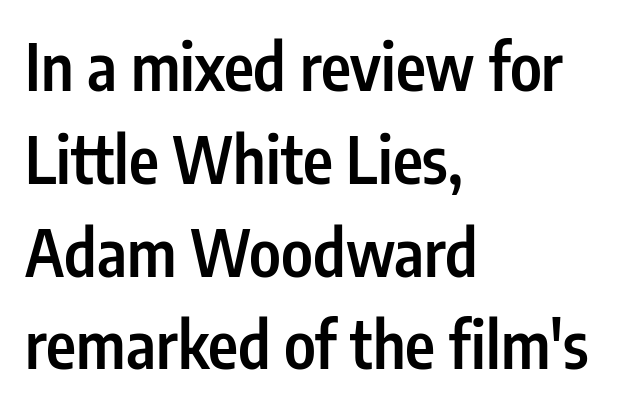
Spacing verdict: proportional, widths tailored to each character. Examine the stroke ends and you'll find no serifs. Bare-footed words on every line. Typeset ragged right — the left edge is the straight one. The font's upright variant was chosen for this text.
